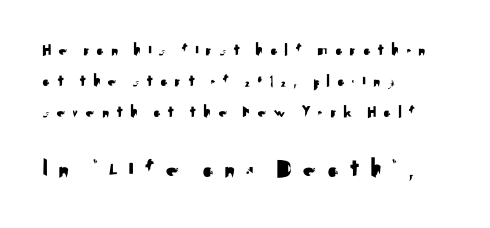
{"italic": "no", "underline": "no", "align": "left", "line_spacing_ratio": 1.73, "letter_spacing": "wide", "letter_spacing_em": 0.36, "larger_block": "second", "size_ratio": 1.5, "glyph_px": 27}
